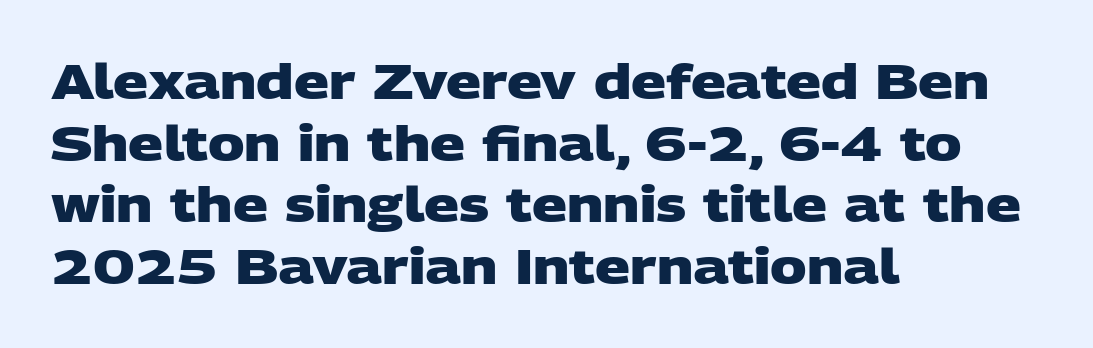
The passage shown is not underscored anywhere. Character widths vary here, with narrow letters taking less room than wide ones. Horizontal alignment here is leftward, the default for most running prose. Every letter is thick-stroked: bold, no question. The block of text has a typical density, with ordinary space between rows.
